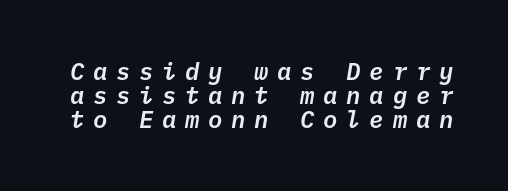
{"italic": "yes", "lean": "right", "slant_degrees": 10, "underline": "no", "line_spacing": "tight", "line_spacing_ratio": 1.01, "letter_spacing": "wide", "letter_spacing_em": 0.36, "glyph_px": 24}
